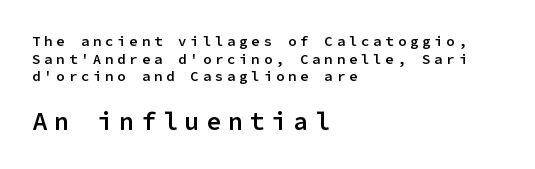
Q: Is the text bold? A: Semi-bold.
Q: Is the text italic (slanted)? A: No, it is upright.
Q: Is the text underlined? A: No.
Q: How is the paragraph aligned? A: Left-aligned.
Q: Is the spacing between letters normal or unusually wide? A: Unusually wide.
Q: Is the spacing between lines tight, normal or loose? A: Normal.
Q: Which block of text is set in a larger size, the first (top) or the second (bottom)? A: The second (bottom) one.
